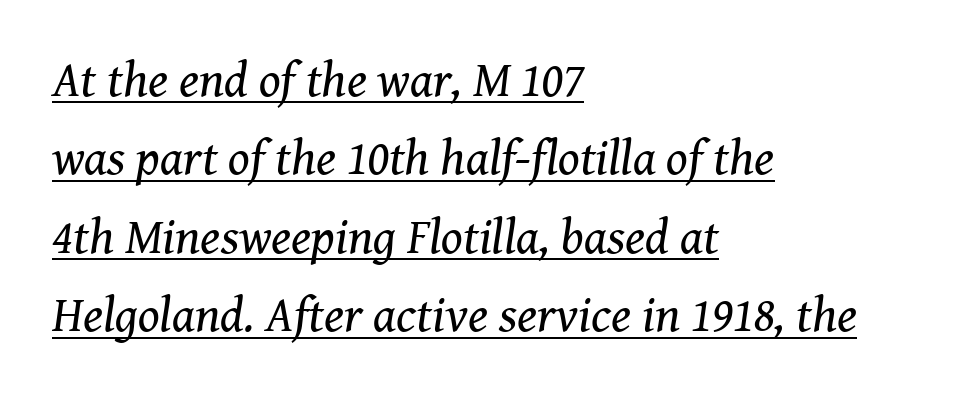
The image shows 50 px regular-weight serif type, italic (leaning right); set left-aligned, normal line spacing (1.57x), normal letter spacing, underlined; medium stroke contrast and a medium x-height.
